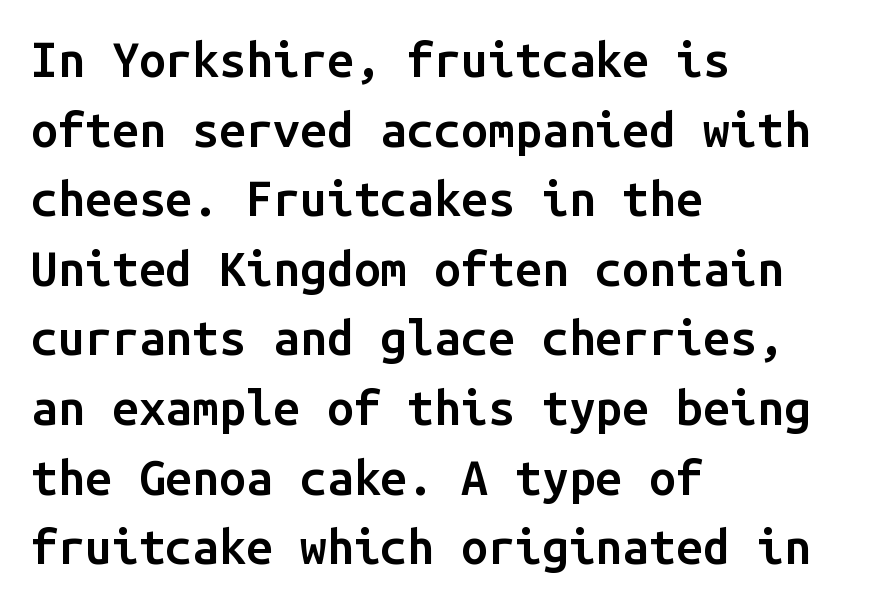
Q: Is the text bold? A: Semi-bold.
Q: Is the text italic (slanted)? A: No, it is upright.
Q: Is the typeface a serif or a sans-serif typeface? A: Sans-serif.
Q: Is the text underlined? A: No.
Q: How is the paragraph aligned? A: Left-aligned.
Q: Is the spacing between letters normal or unusually wide? A: Normal.
Q: Is the spacing between lines tight, normal or loose? A: Normal.
Q: Width (condensed, normal, or wide)? A: Normal.
Q: Stroke contrast? A: Low.
Q: x-height? A: Medium.
Q: Monospaced? A: Yes.
